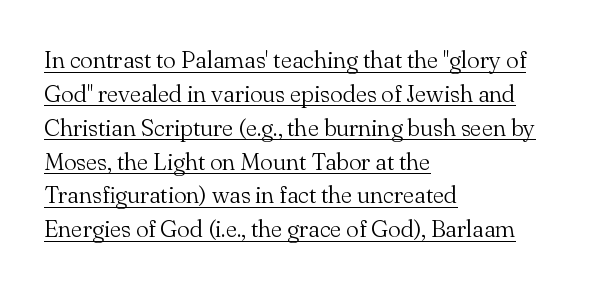
The image shows 24 px text type, upright; set left-aligned, normal line spacing (1.41x), normal letter spacing, underlined.
